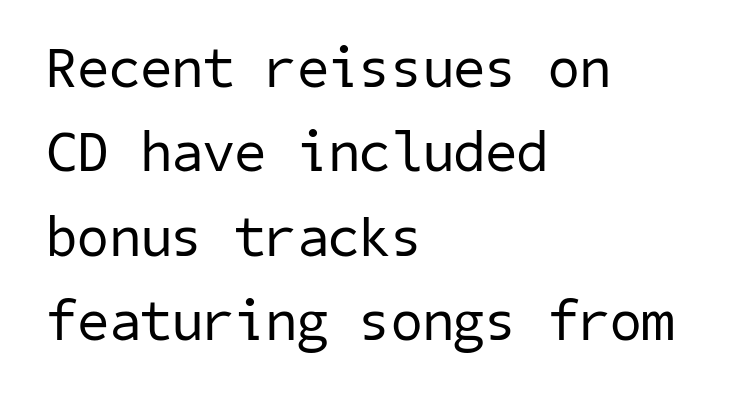
The image shows 57 px regular-weight sans-serif type; set left-aligned, normal line spacing (1.48x), normal letter spacing, not underlined; low stroke contrast and a medium x-height.
